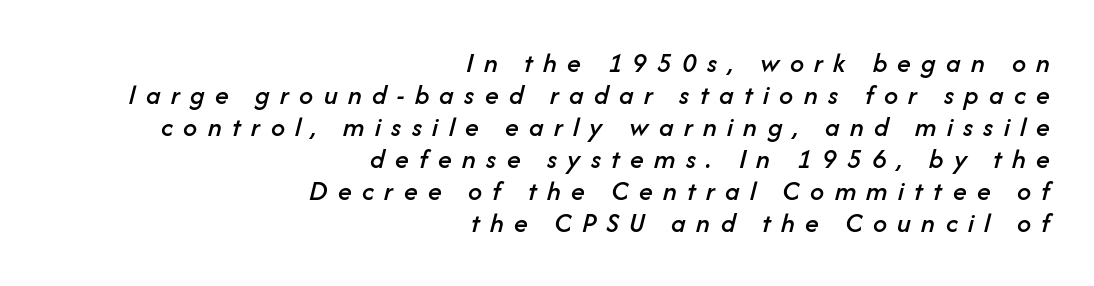
The image shows 28 px text type, italic (leaning right); set right-aligned, tight line spacing (1.14x), unusually wide letter spacing (+0.37 em), not underlined; low stroke contrast and a medium x-height.
